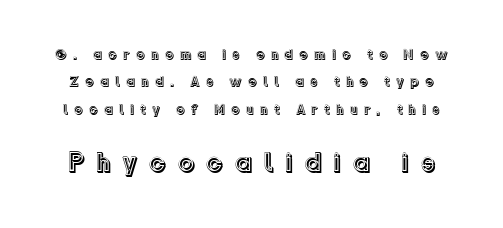
Here the second block reads like a headline and the first like body copy. Glyph-to-glyph distance is far greater than everyday printed text. No italicization has been applied; the sample stays upright. A typesetter would call this leading open, well beyond the default. The space beneath each line is pristine and unruled.
